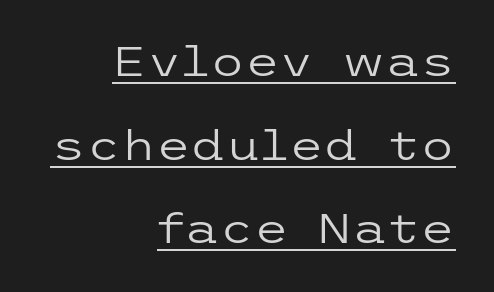
The image shows 40 px regular-weight, wide sans-serif type, upright; set right-aligned, loose line spacing (2.09x), normal letter spacing, underlined; low stroke contrast and a medium x-height.
